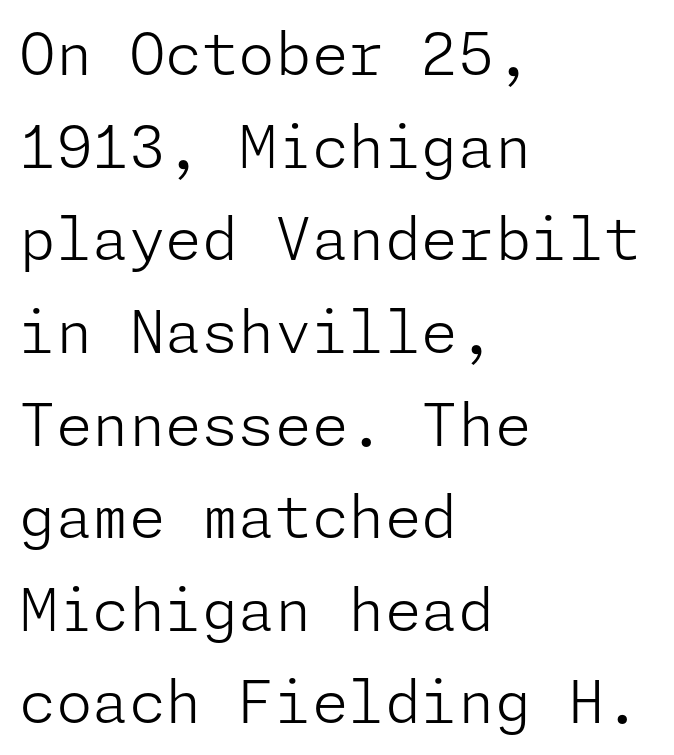
Q: Is the text bold? A: No.
Q: Is the text italic (slanted)? A: No, it is upright.
Q: Is the typeface a serif or a sans-serif typeface? A: Sans-serif.
Q: Is the text underlined? A: No.
Q: How is the paragraph aligned? A: Left-aligned.
Q: Is the spacing between letters normal or unusually wide? A: Normal.
Q: Is the spacing between lines tight, normal or loose? A: Normal.
Q: Width (condensed, normal, or wide)? A: Normal.
Q: Stroke contrast? A: Low.
Q: x-height? A: Medium.
